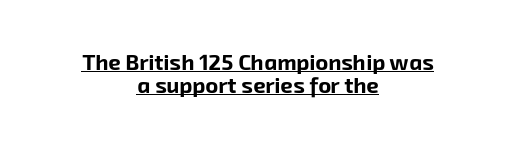
The image shows 22 px bold type; set centered, tight line spacing (1.06x), normal letter spacing, underlined.
